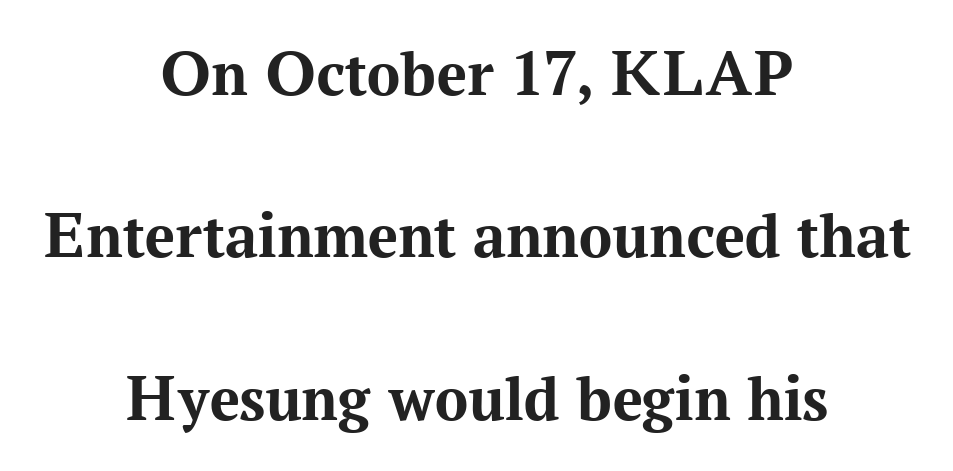
The image shows 66 px bold serif type, upright; set centered, loose line spacing (2.46x), normal letter spacing, not underlined; medium stroke contrast and a medium x-height.
